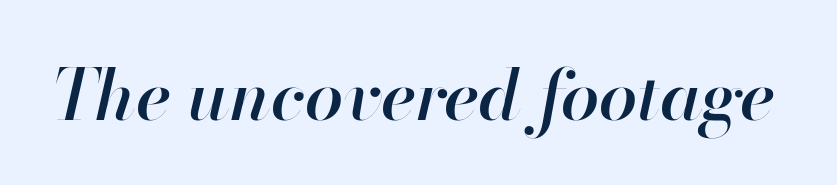
{"italic": "yes", "lean": "right", "slant_degrees": 13, "bold": "semi", "weight": "semibold", "width": "normal", "stroke_contrast": "high", "x_height": "small", "monospaced": "no", "underline": "no", "letter_spacing": "normal", "letter_spacing_em": 0.0, "glyph_px": 69}
